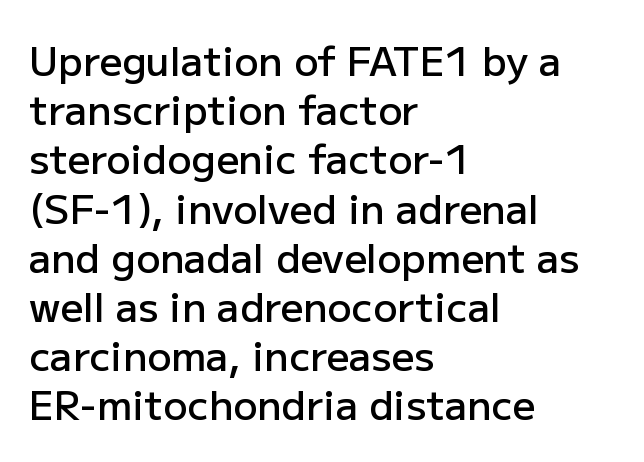
Q: Is the text bold? A: Semi-bold.
Q: Is the text italic (slanted)? A: No, it is upright.
Q: Is the typeface a serif or a sans-serif typeface? A: Sans-serif.
Q: Is the text underlined? A: No.
Q: How is the paragraph aligned? A: Left-aligned.
Q: Is the spacing between letters normal or unusually wide? A: Normal.
Q: Width (condensed, normal, or wide)? A: Normal.
Q: Stroke contrast? A: Low.
Q: x-height? A: Medium.
Q: Monospaced? A: No.
